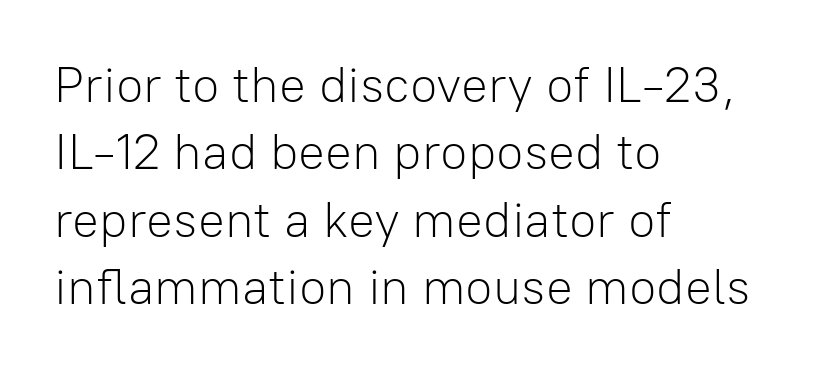
The image shows 50 px light sans-serif type, upright; set left-aligned, normal line spacing (1.35x), normal letter spacing, not underlined; low stroke contrast and a medium x-height.
